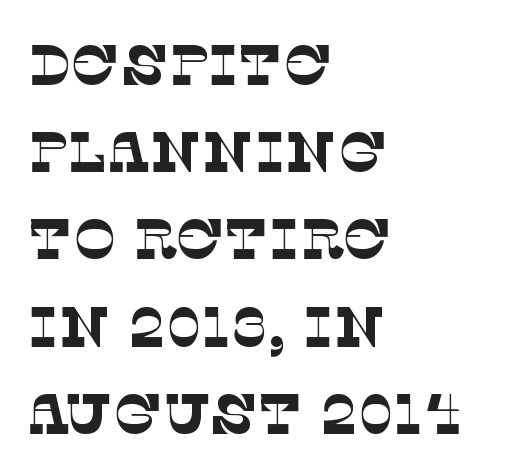
The image shows 57 px thin serif type; set left-aligned, normal line spacing (1.53x), normal letter spacing, not underlined; low stroke contrast and a large x-height.
